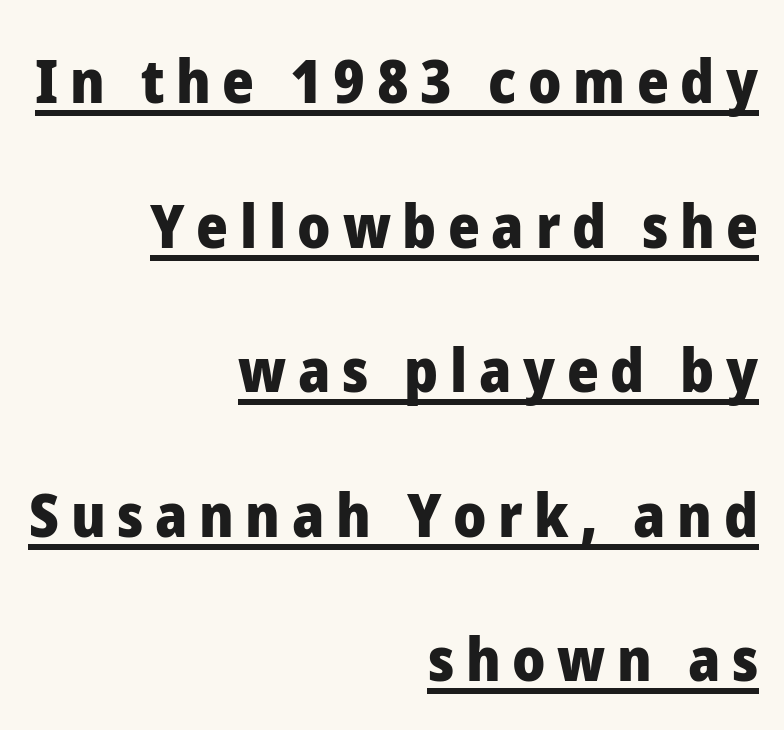
Q: Is the text bold? A: Yes.
Q: Is the text italic (slanted)? A: No, it is upright.
Q: Is the typeface a serif or a sans-serif typeface? A: Sans-serif.
Q: Is the text underlined? A: Yes.
Q: How is the paragraph aligned? A: Right-aligned.
Q: Is the spacing between lines tight, normal or loose? A: Loose.
Q: Width (condensed, normal, or wide)? A: Normal.
Q: Stroke contrast? A: Low.
Q: x-height? A: Medium.
Q: Monospaced? A: No.
